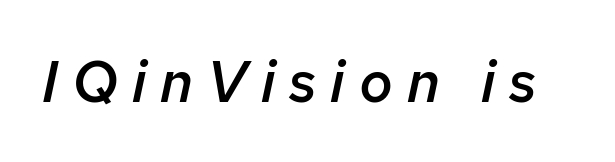
{"italic": "yes", "lean": "right", "slant_degrees": 12, "bold": "semi", "weight": "semibold", "width": "normal", "stroke_contrast": "low", "x_height": "medium", "monospaced": "no", "underline": "no", "letter_spacing": "wide", "letter_spacing_em": 0.24, "glyph_px": 58}
